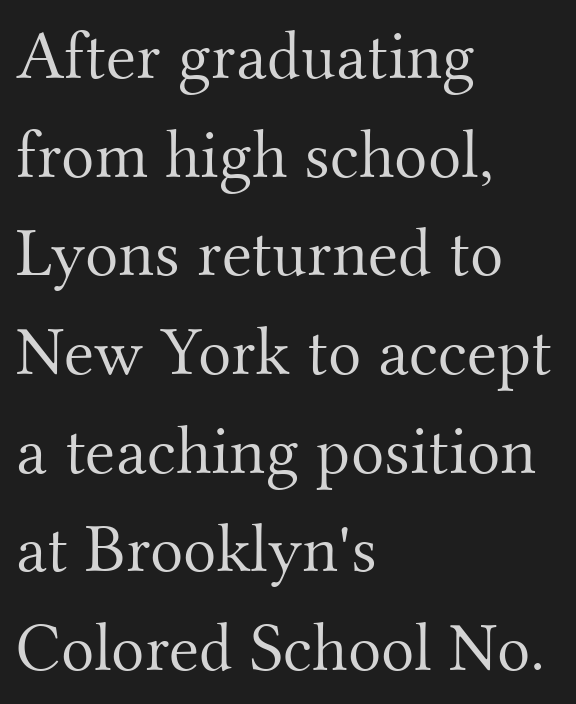
{"serif": "yes", "italic": "no", "bold": "no", "weight": "light", "width": "normal", "stroke_contrast": "medium", "x_height": "small", "monospaced": "no", "underline": "no", "align": "left", "line_spacing": "normal", "line_spacing_ratio": 1.43, "letter_spacing": "normal", "letter_spacing_em": 0.0, "glyph_px": 69}
